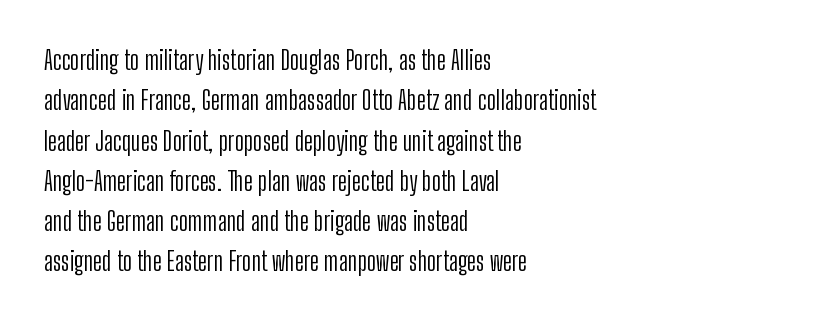
The image shows 26 px text type, upright; set left-aligned, normal line spacing (1.55x), normal letter spacing, not underlined.
